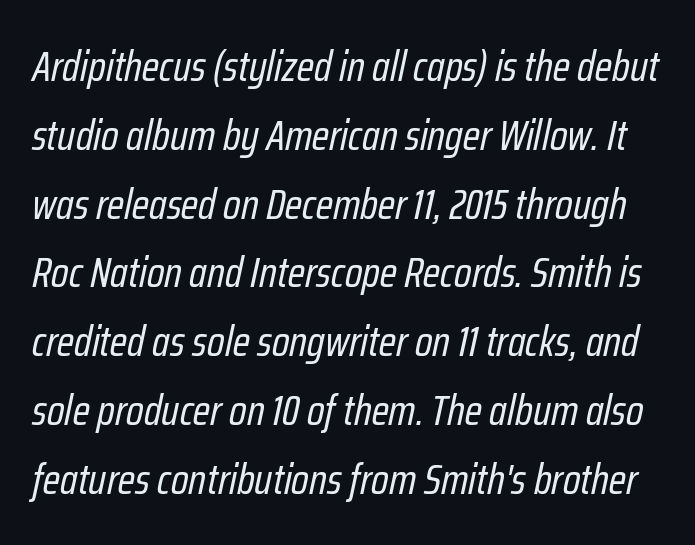
The image shows 43 px regular-weight, condensed type, italic (leaning right); set normal line spacing (1.6x), normal letter spacing, not underlined; low stroke contrast and a medium x-height.
